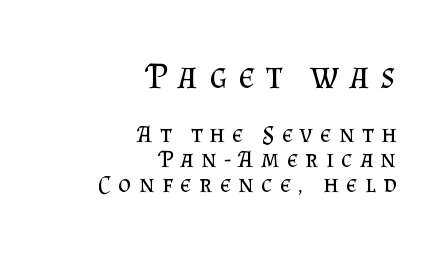
The zone under the glyphs is completely vacant. Casual observation: everything's shoved over to the right. Regarding serifs, this sample has them. The line texture is sparse and dotted thanks to wide tracking. Line spacing here is tight.
